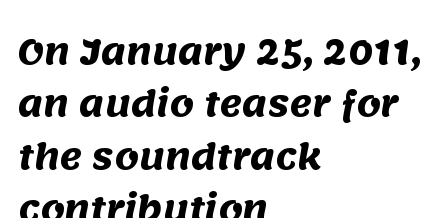
Q: Is the text bold? A: Yes.
Q: Is the typeface a serif or a sans-serif typeface? A: Sans-serif.
Q: Is the text underlined? A: No.
Q: How is the paragraph aligned? A: Left-aligned.
Q: Is the spacing between letters normal or unusually wide? A: Normal.
Q: Is the spacing between lines tight, normal or loose? A: Normal.
Q: Width (condensed, normal, or wide)? A: Normal.
Q: Stroke contrast? A: Medium.
Q: x-height? A: Large.
Q: Monospaced? A: No.
